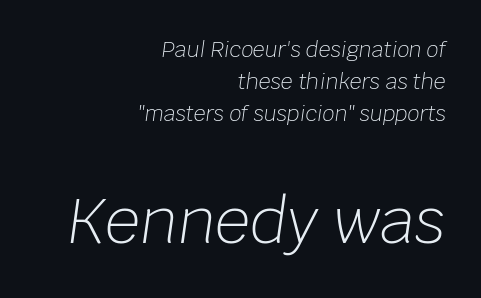
{"italic": "yes", "lean": "right", "slant_degrees": 8, "bold": "no", "weight": "light", "width": "normal", "stroke_contrast": "low", "x_height": "large", "monospaced": "no", "underline": "no", "align": "right", "line_spacing": "normal", "line_spacing_ratio": 1.52, "letter_spacing": "normal", "letter_spacing_em": 0.0, "larger_block": "second", "size_ratio": 2.95, "glyph_px": 62}
